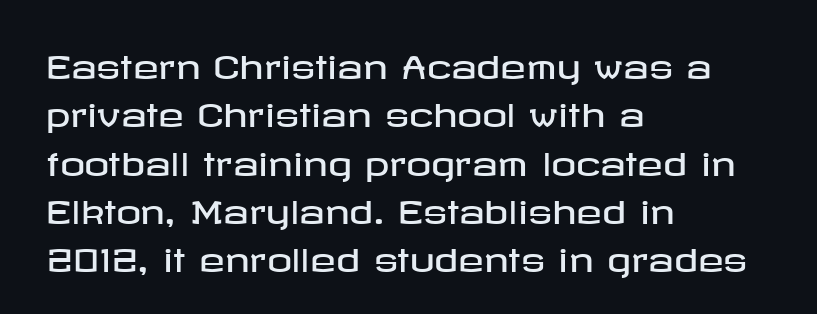
{"serif": "no", "italic": "no", "width": "wide", "stroke_contrast": "low", "x_height": "medium", "underline": "no", "align": "left", "line_spacing": "normal", "line_spacing_ratio": 1.56, "letter_spacing": "normal", "letter_spacing_em": 0.0, "glyph_px": 31}
